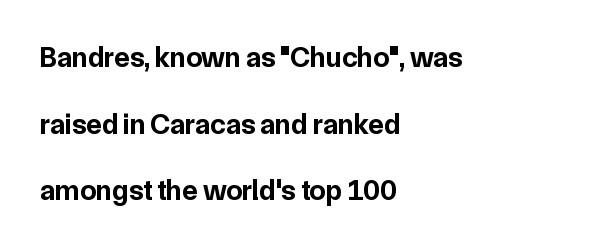
The image shows 29 px bold sans-serif type, upright; set left-aligned, loose line spacing (2.3x), normal letter spacing, not underlined; low stroke contrast and a medium x-height.
